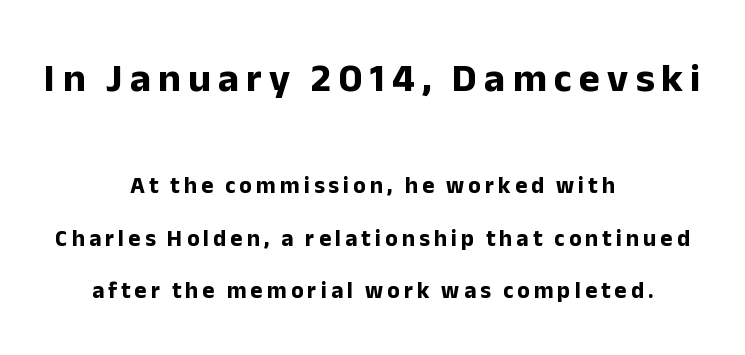
The image shows 40 px bold sans-serif type, upright; set centered, loose line spacing (2.28x), not underlined; the first (top) block is 1.74x larger; low stroke contrast and a medium x-height.
